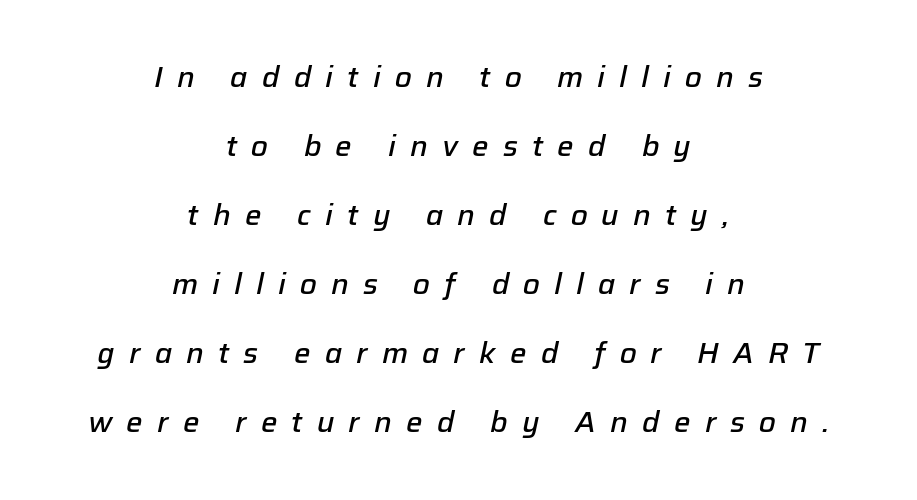
Note the varied advance widths — an 'i' is clearly narrower than an 'm'. How heavy is the stroke? Medium-heavy — a semibold, shy of bold. Rule under the text: the space is simply empty. Horizontally, the lines are justified to the midpoint only. Substantial extra tracking has been applied to these lines.
